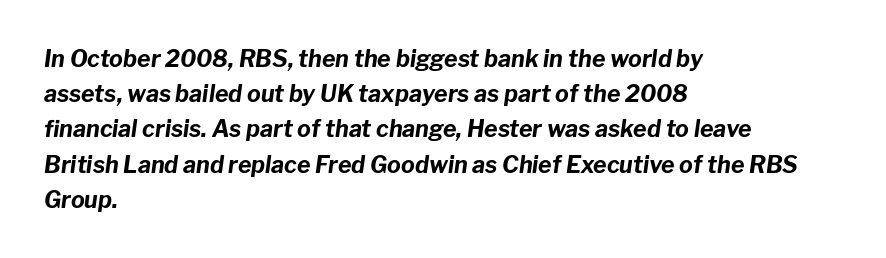
{"italic": "yes", "lean": "right", "slant_degrees": 8, "bold": "yes", "underline": "no", "align": "left", "line_spacing": "normal", "line_spacing_ratio": 1.53, "letter_spacing": "normal", "letter_spacing_em": 0.0, "glyph_px": 23}
